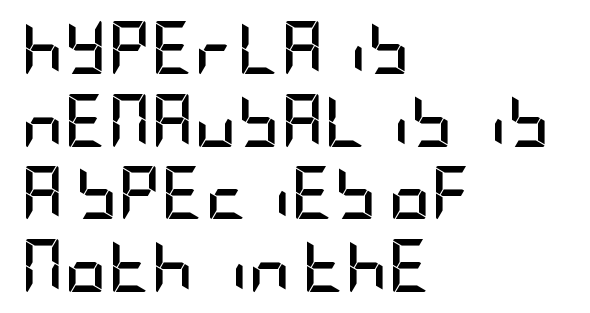
The image shows 53 px semibold, condensed sans-serif type, upright; set left-aligned, normal line spacing (1.37x), normal letter spacing, not underlined; low stroke contrast and a large x-height.
